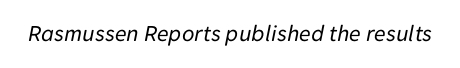
The image shows 24 px text type, italic (leaning right); set normal letter spacing, not underlined.
